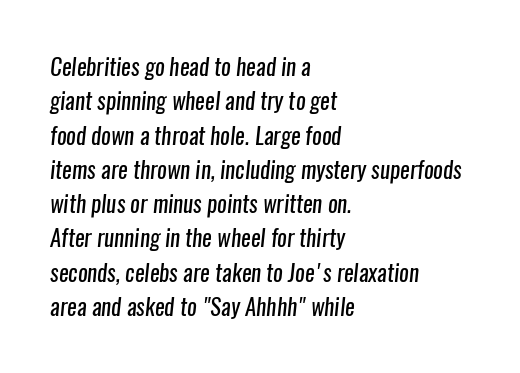
These lines sit exactly where default settings would place them. Layout note: lines flush left. The horizontal fit of the characters is conventional and even. The zone under the glyphs is completely vacant.
